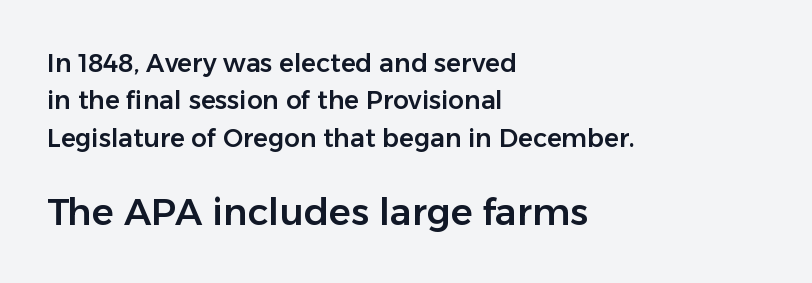
The space beneath each line is pristine and unruled. Unlike a traditional serif, this face leaves its strokes unadorned. Do the letters lean? They stand straight. Alignment: flush left.
